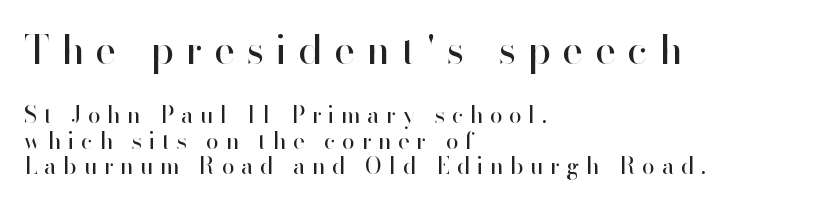
{"serif": "no", "italic": "no", "bold": "no", "weight": "regular", "width": "normal", "stroke_contrast": "high", "x_height": "small", "monospaced": "no", "underline": "no", "align": "left", "line_spacing": "tight", "line_spacing_ratio": 1.11, "letter_spacing": "wide", "letter_spacing_em": 0.31, "larger_block": "first", "size_ratio": 1.74, "glyph_px": 40}
